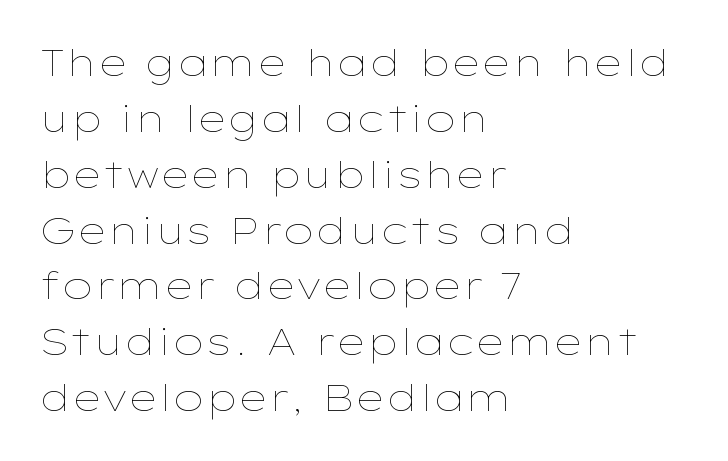
Q: Is the text bold? A: No.
Q: Is the text italic (slanted)? A: No, it is upright.
Q: Is the text underlined? A: No.
Q: How is the paragraph aligned? A: Left-aligned.
Q: Is the spacing between letters normal or unusually wide? A: Normal.
Q: Is the spacing between lines tight, normal or loose? A: Normal.
Q: Width (condensed, normal, or wide)? A: Wide.
Q: Stroke contrast? A: Low.
Q: x-height? A: Medium.
Q: Monospaced? A: No.
